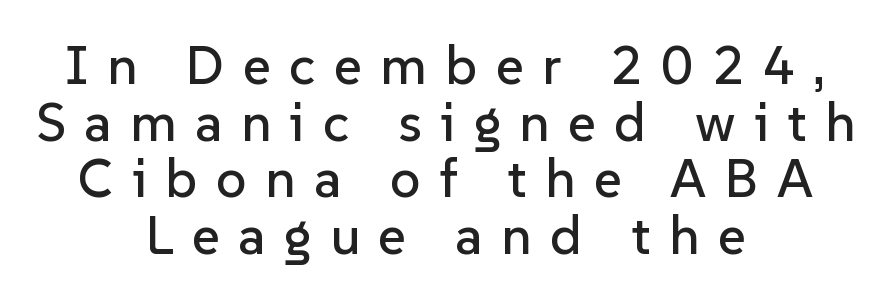
Successive baselines arrive quickly, one right under another. Think of a printed novel: that variable character pitch is what you see here. Unlike italic type, these characters show no tilt at all. The gaps between neighbouring characters are conspicuously large. Underline: absent.
